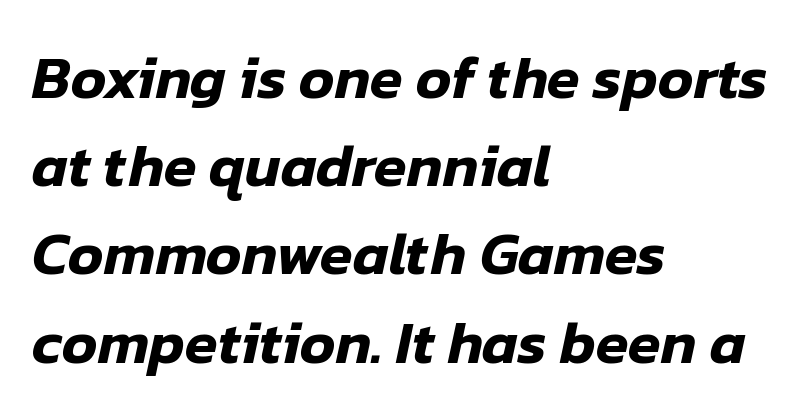
The image shows 60 px text type, italic (leaning right); set left-aligned, normal line spacing (1.47x), normal letter spacing, not underlined; low stroke contrast and a medium x-height.
